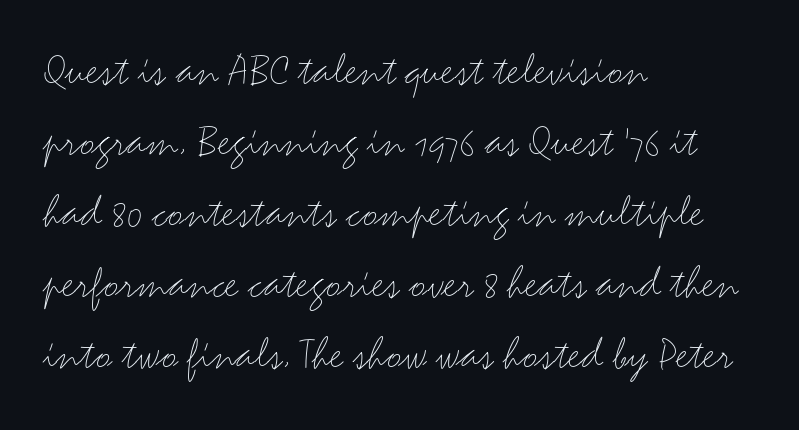
{"serif": "no", "bold": "no", "weight": "light", "width": "wide", "stroke_contrast": "medium", "x_height": "small", "monospaced": "no", "underline": "no", "align": "left", "line_spacing": "normal", "line_spacing_ratio": 1.51, "letter_spacing": "normal", "letter_spacing_em": 0.0, "glyph_px": 47}
